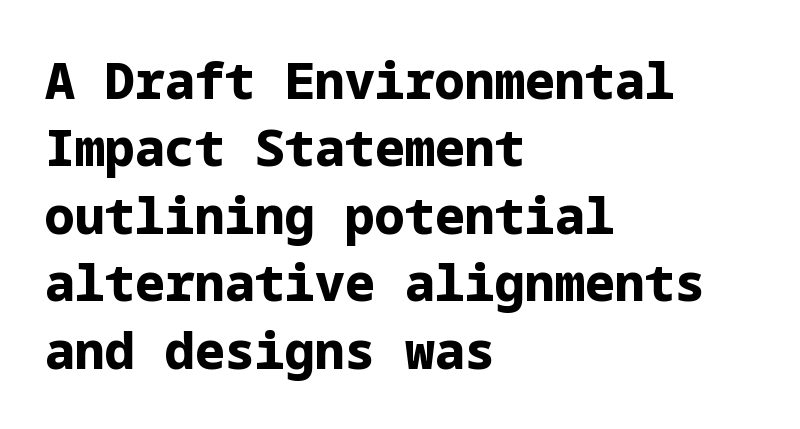
Upright lettering throughout. Line spacing here is normal. Nothing sits at the stroke ends, so this counts as sans-serif. Glance below the letters and you will spot only blank space. There is no visible air inserted between adjacent glyphs.
